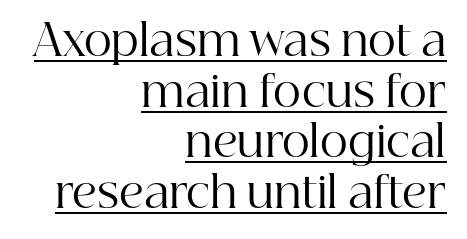
{"serif": "yes", "italic": "no", "bold": "no", "weight": "regular", "width": "normal", "stroke_contrast": "high", "x_height": "medium", "monospaced": "no", "underline": "yes", "align": "right", "line_spacing_ratio": 1.18, "letter_spacing": "normal", "letter_spacing_em": 0.0, "glyph_px": 43}
